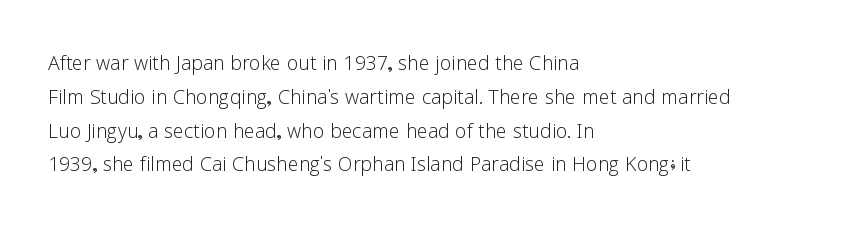
Descenders are the only things crossing below the line. Vertical strokes here are truly vertical. Compared with typical paragraphs, the rows here are spaced about the same. The setting favours the left margin, as ordinary paragraphs usually do.
